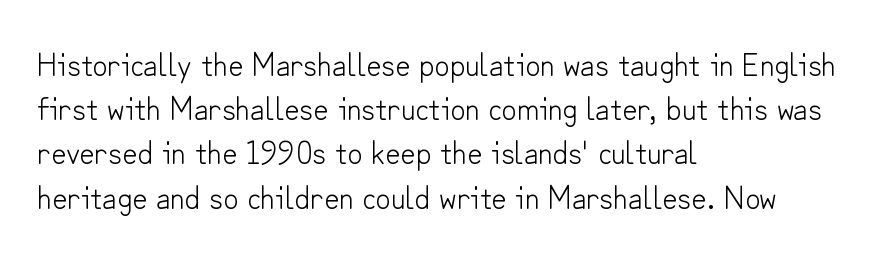
The image shows 33 px light sans-serif type, upright; set left-aligned, normal line spacing (1.34x), normal letter spacing, not underlined; low stroke contrast and a small x-height.
